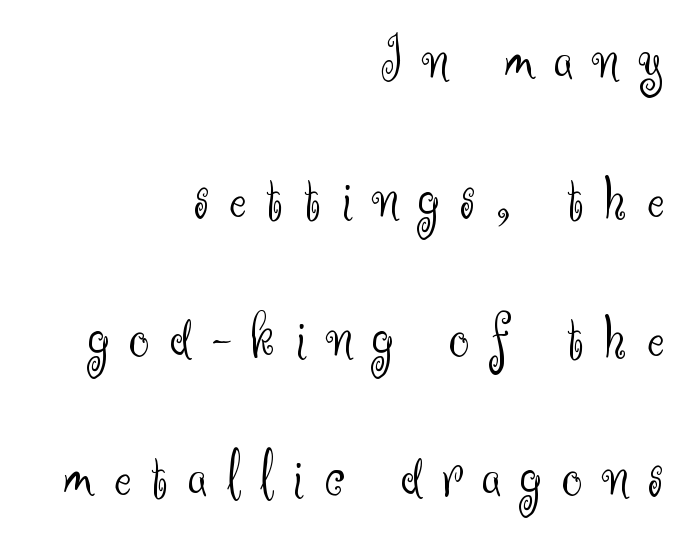
The image shows 64 px light sans-serif type, upright; set right-aligned, loose line spacing (2.17x), unusually wide letter spacing (+0.31 em), not underlined; medium stroke contrast and a small x-height.
